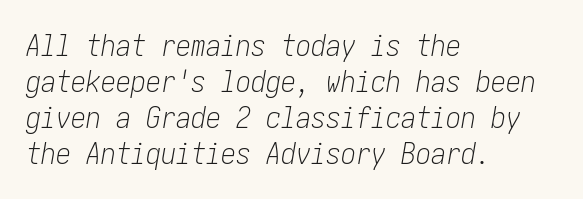
Counters stay open thanks to moderate or lighter strokes. This sample uses plain, unmodified letter spacing. Any mark beneath the type? The region is blank. Yep, that's italic — everything's leaning. The lines are quadded left.
